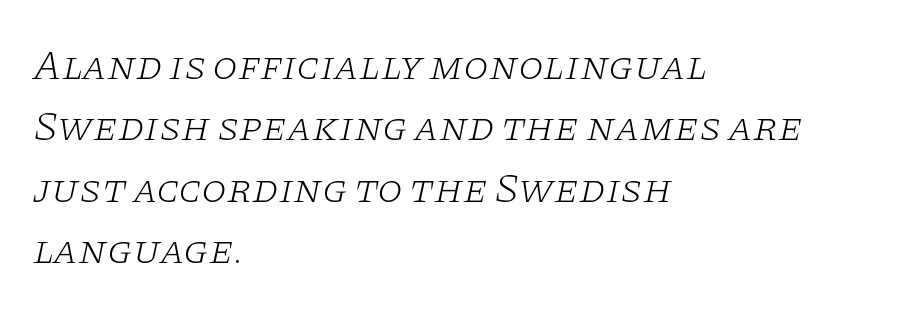
Q: Is the text bold? A: No.
Q: Is the text italic (slanted)? A: Yes, it leans right by about 11 degrees.
Q: Is the typeface a serif or a sans-serif typeface? A: Serif.
Q: Is the text underlined? A: No.
Q: How is the paragraph aligned? A: Left-aligned.
Q: Is the spacing between letters normal or unusually wide? A: Normal.
Q: Is the spacing between lines tight, normal or loose? A: Normal.
Q: Width (condensed, normal, or wide)? A: Wide.
Q: Stroke contrast? A: Low.
Q: x-height? A: Large.
Q: Monospaced? A: No.
